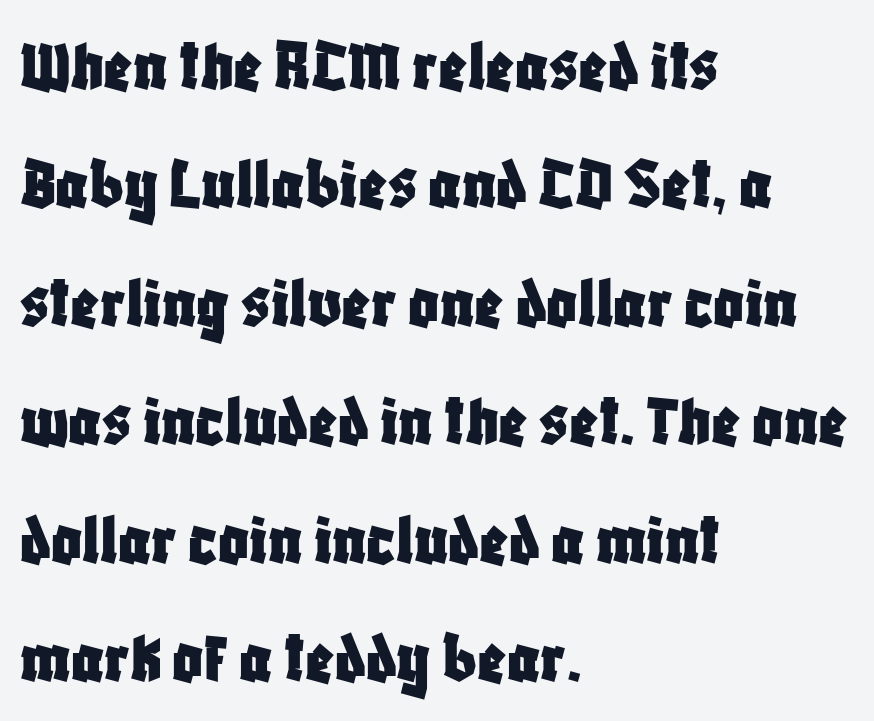
The image shows 75 px condensed sans-serif type, upright; set left-aligned, normal line spacing (1.58x), normal letter spacing, not underlined; low stroke contrast and a large x-height.
